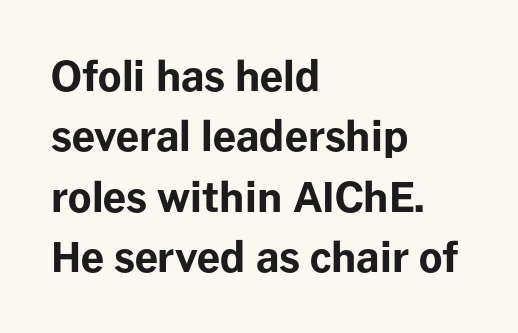
The image shows 41 px bold sans-serif type, upright; set left-aligned, normal line spacing (1.47x), normal letter spacing, not underlined; low stroke contrast and a medium x-height.
